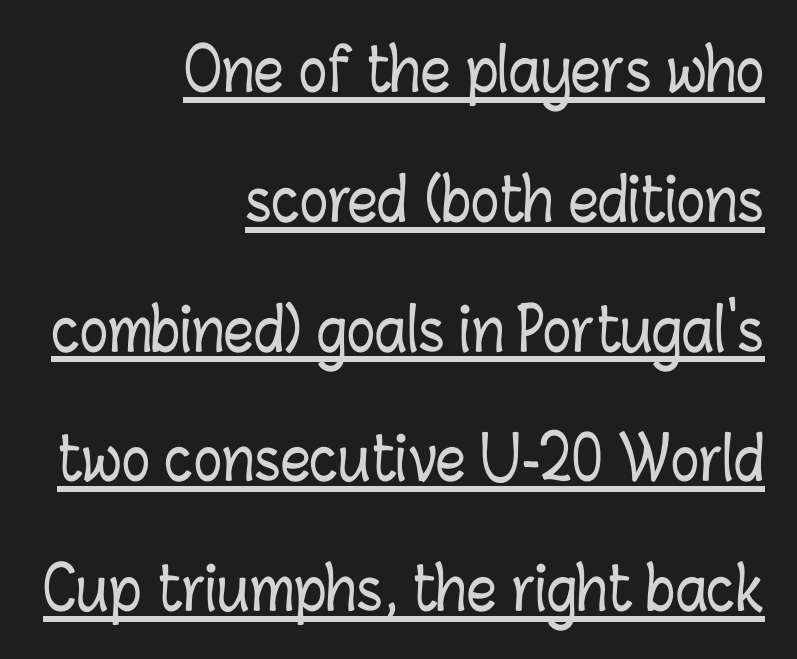
{"italic": "no", "width": "condensed", "stroke_contrast": "low", "x_height": "medium", "monospaced": "no", "underline": "yes", "align": "right", "line_spacing": "loose", "line_spacing_ratio": 2.2, "letter_spacing": "normal", "letter_spacing_em": 0.0, "glyph_px": 59}
